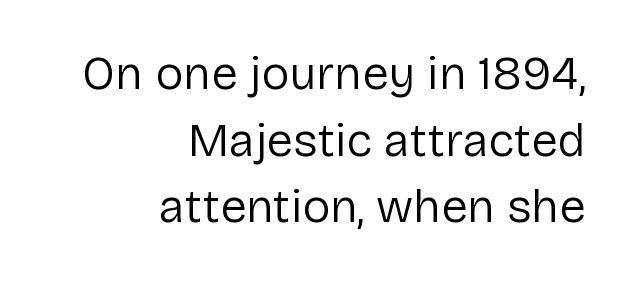
Q: Is the text bold? A: No.
Q: Is the text italic (slanted)? A: No, it is upright.
Q: Is the typeface a serif or a sans-serif typeface? A: Sans-serif.
Q: Is the text underlined? A: No.
Q: How is the paragraph aligned? A: Right-aligned.
Q: Is the spacing between letters normal or unusually wide? A: Normal.
Q: Is the spacing between lines tight, normal or loose? A: Normal.
Q: Width (condensed, normal, or wide)? A: Normal.
Q: Stroke contrast? A: Low.
Q: x-height? A: Medium.
Q: Monospaced? A: No.
